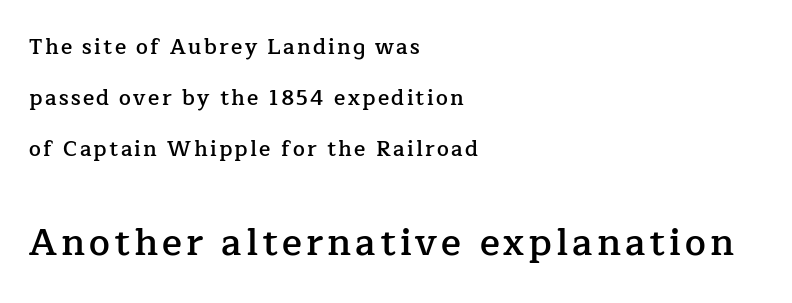
You could fit nearly another row in the gap between these rows. The specimen reads as upright at a glance. The glyphs are unaccompanied by any horizontal stroke below them. The block sitting lower on the canvas is the one with enlarged characters. Strokes here are thickened, but only to semibold level. These lines are rendered in a variable-pitch font.
